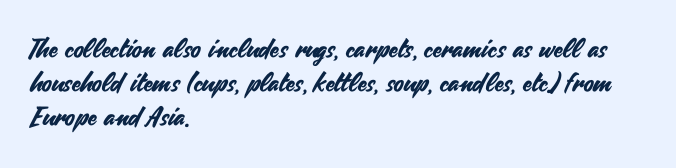
The ragged edge is on the right, which tells us the setting is flush left. How would I describe the line gaps? Plain and ordinary. Only glyphs here, with clear space below each row.
